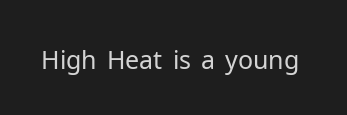
The rendering keeps characters at their native spacing. The font sits on the lighter half of the weight spectrum, regular included. Quick note: underline off. Is there any slant? The stems are plumb.
